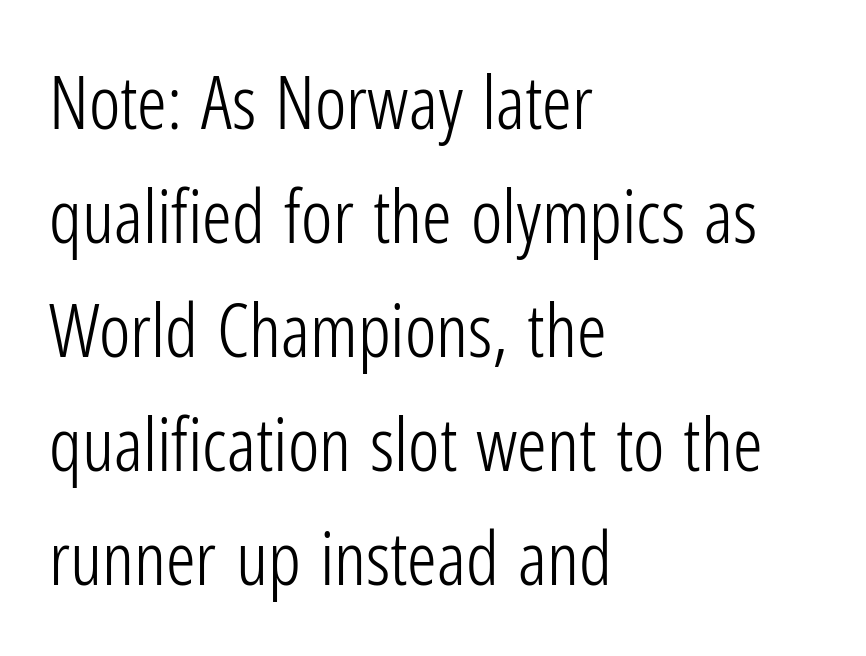
{"serif": "no", "italic": "no", "bold": "no", "weight": "light", "width": "condensed", "stroke_contrast": "low", "x_height": "medium", "monospaced": "no", "underline": "no", "align": "left", "line_spacing": "normal", "line_spacing_ratio": 1.54, "letter_spacing": "normal", "letter_spacing_em": 0.0, "glyph_px": 74}
